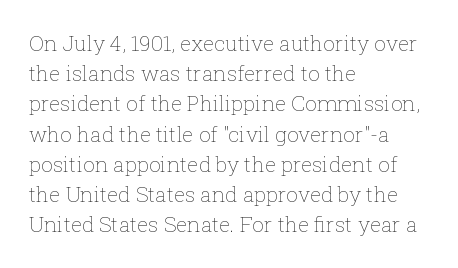
The image shows 21 px text type, upright; set left-aligned, normal line spacing (1.44x), normal letter spacing, not underlined.
